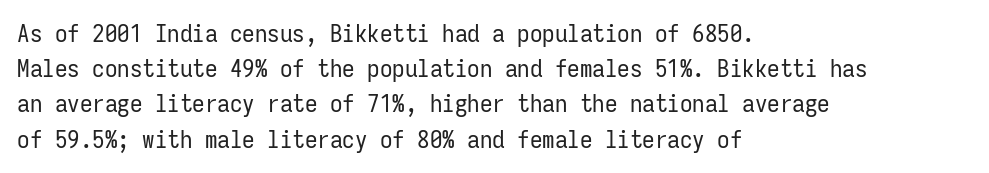
Q: Is the text bold? A: No.
Q: Is the text italic (slanted)? A: No, it is upright.
Q: Is the text underlined? A: No.
Q: How is the paragraph aligned? A: Left-aligned.
Q: Is the spacing between letters normal or unusually wide? A: Normal.
Q: Is the spacing between lines tight, normal or loose? A: Normal.
